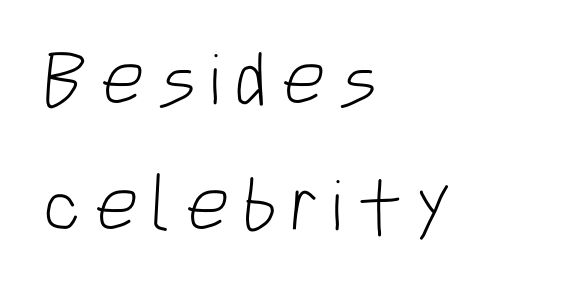
The image shows 77 px light, condensed sans-serif type; set left-aligned, normal line spacing (1.63x), not underlined; low stroke contrast and a large x-height.
